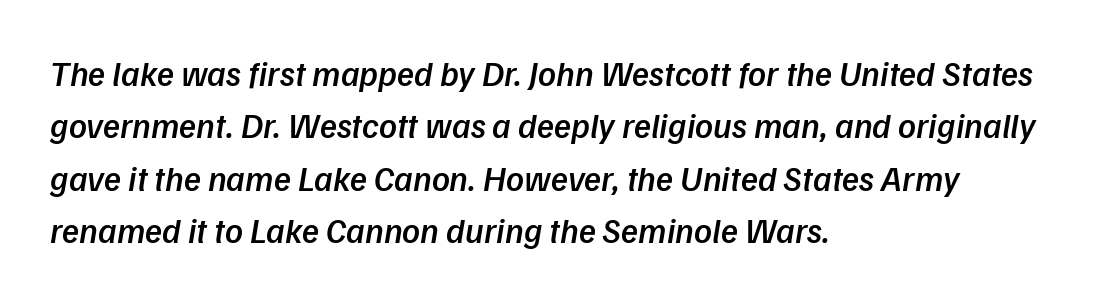
The image shows 35 px semibold type, italic (leaning right); set left-aligned, normal line spacing (1.5x), normal letter spacing, not underlined; low stroke contrast and a medium x-height.
